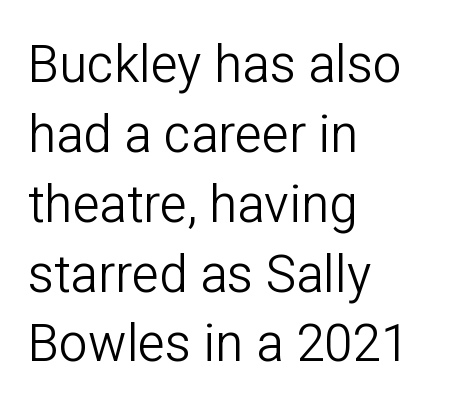
{"serif": "no", "italic": "no", "bold": "no", "weight": "light", "width": "normal", "stroke_contrast": "low", "x_height": "medium", "monospaced": "no", "underline": "no", "align": "left", "line_spacing": "normal", "line_spacing_ratio": 1.37, "letter_spacing": "normal", "letter_spacing_em": 0.0, "glyph_px": 51}
